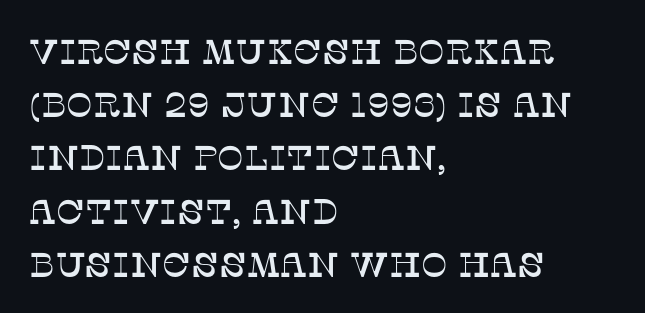
{"serif": "yes", "italic": "no", "width": "normal", "stroke_contrast": "low", "x_height": "large", "monospaced": "no", "underline": "no", "align": "left", "line_spacing": "normal", "line_spacing_ratio": 1.52, "letter_spacing": "normal", "letter_spacing_em": 0.0, "glyph_px": 35}
